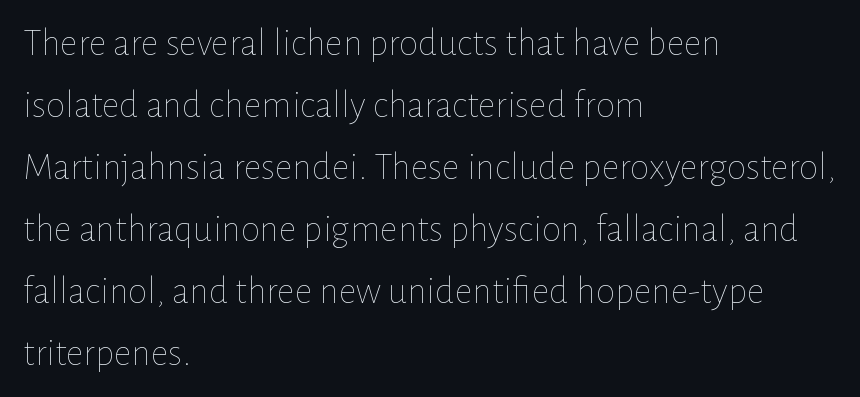
The image shows 39 px thin type, upright; set left-aligned, normal line spacing (1.59x), normal letter spacing, not underlined; low stroke contrast and a medium x-height.
